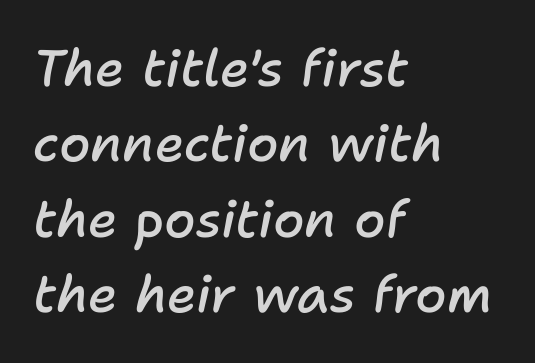
The image shows 51 px semibold type, italic (leaning right); set left-aligned, normal line spacing (1.48x), normal letter spacing, not underlined; low stroke contrast and a medium x-height.
